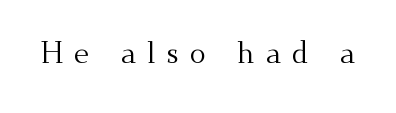
The image shows 30 px regular-weight serif type, upright; set unusually wide letter spacing (+0.37 em), not underlined; medium stroke contrast and a small x-height.
